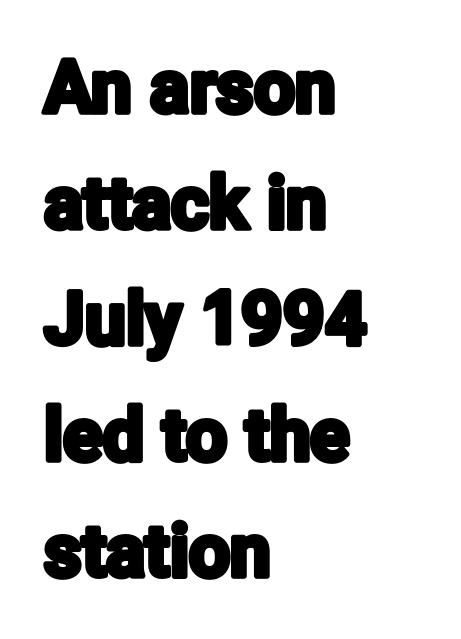
The image shows 73 px condensed sans-serif type, upright; set left-aligned, normal line spacing (1.59x), normal letter spacing, not underlined; low stroke contrast and a medium x-height.
